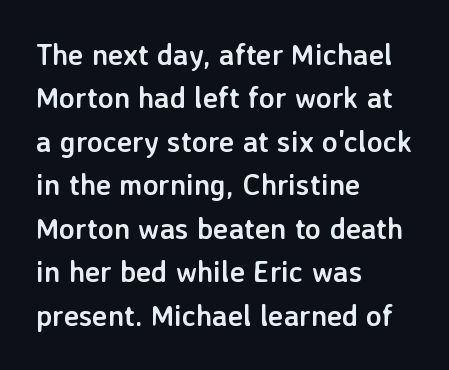
The image shows 29 px semibold sans-serif type, upright; set left-aligned, normal line spacing (1.5x), normal letter spacing, not underlined; low stroke contrast and a medium x-height.
